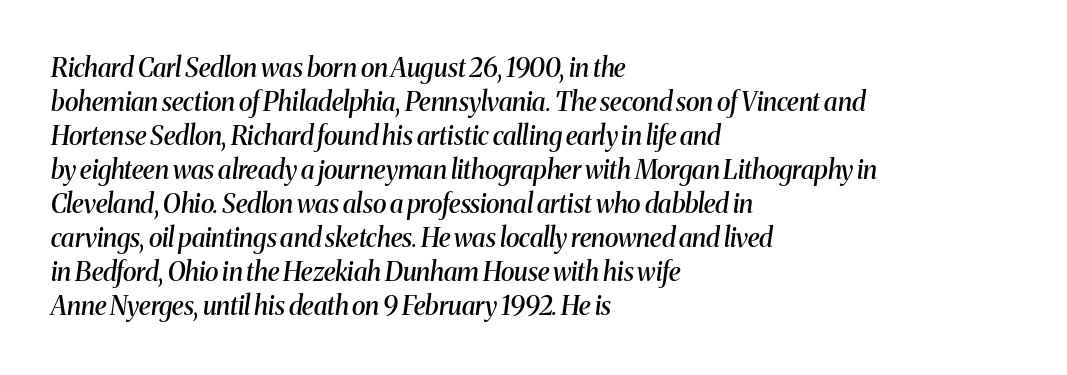
Glyph-to-glyph distance matches everyday printed text. The text carries the slant typical of an italic or oblique font. Glance below the letters and you will spot only blank space. The rag falls on the right side of this text block.
